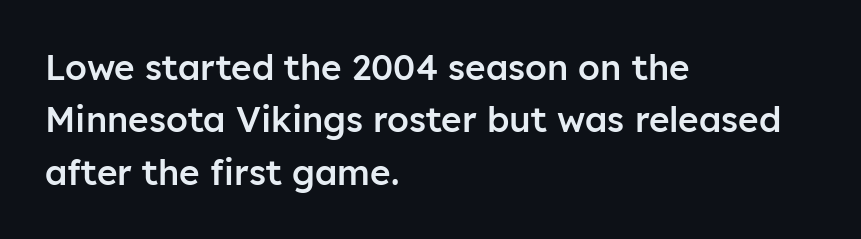
Quick note: not italic, upright. Its strokes are somewhat broadened, the hallmark of semibold type. Descenders hang freely into open space. The rendering shows plain stroke endings on the letterforms — a sans-serif design. Standard letterfit; no display-style spreading of the glyphs.
